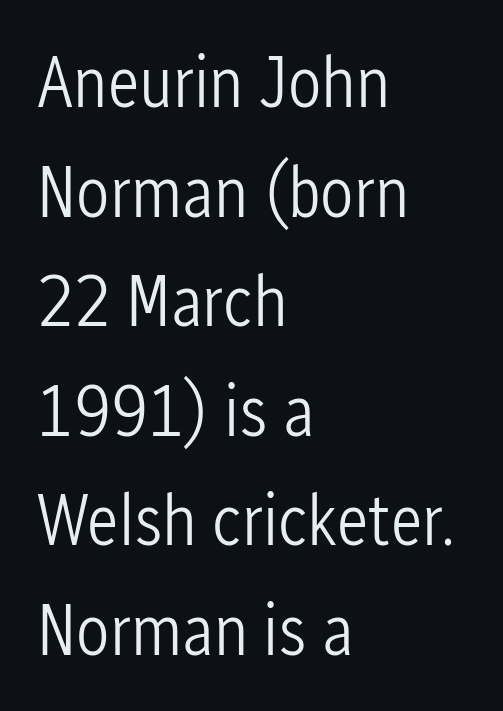
The image shows 74 px light, condensed sans-serif type, upright; set left-aligned, normal line spacing (1.48x), normal letter spacing, not underlined; low stroke contrast and a medium x-height.
